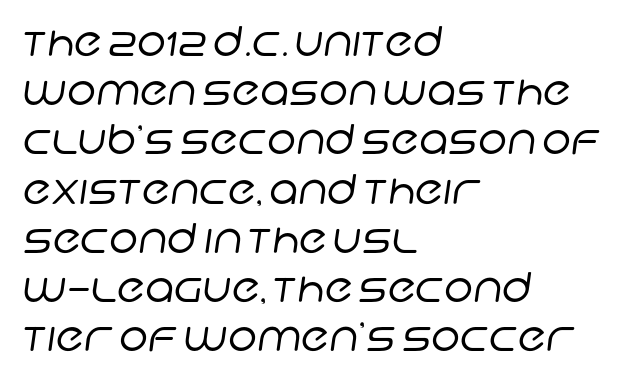
Compared with a centered layout, this one pins lines to the left instead. Proportional: the letters do not fall into vertical columns. Check under the words: just untouched page. There is no visible air inserted between adjacent glyphs. Unbolded letterforms with no extra heft.
